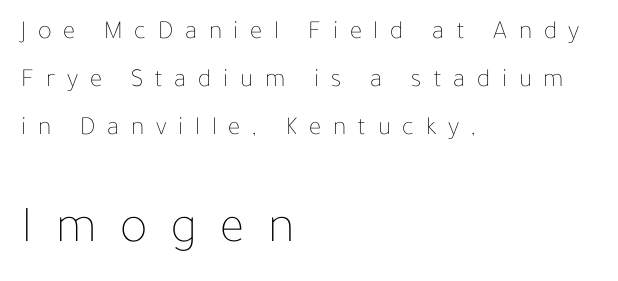
{"italic": "no", "bold": "no", "weight": "thin", "width": "normal", "stroke_contrast": "low", "x_height": "medium", "monospaced": "no", "underline": "no", "align": "left", "line_spacing_ratio": 1.85, "letter_spacing": "wide", "letter_spacing_em": 0.45, "larger_block": "second", "size_ratio": 2.0, "glyph_px": 52}
